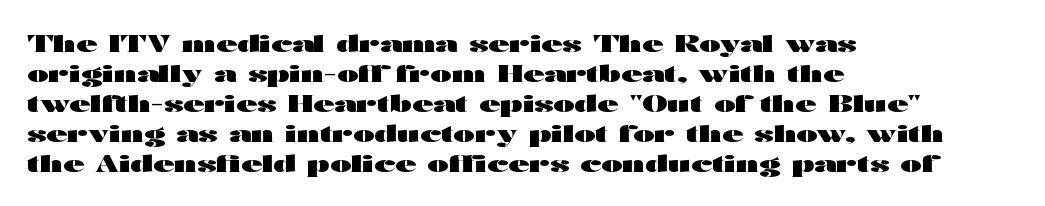
{"italic": "no", "bold": "yes", "underline": "no", "align": "left", "line_spacing": "normal", "line_spacing_ratio": 1.3, "letter_spacing": "normal", "letter_spacing_em": 0.0, "glyph_px": 23}
